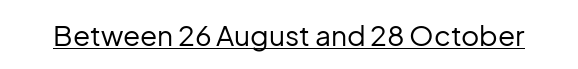
{"serif": "no", "italic": "no", "bold": "no", "weight": "regular", "width": "normal", "stroke_contrast": "low", "x_height": "medium", "monospaced": "no", "underline": "yes", "letter_spacing": "normal", "letter_spacing_em": 0.0, "glyph_px": 28}
